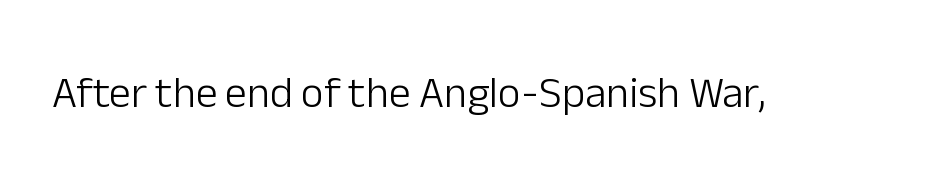
The passage shown is typed in a proportional face where columns would drift. In terms of letterform style, serifs are entirely absent. Decoration check: the copy has no underline. This is not heavy type; no bold has been used.
